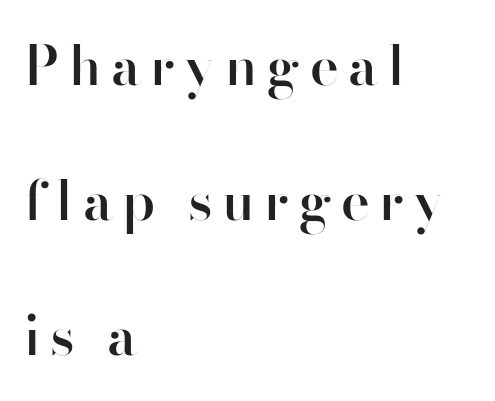
Q: Is the text bold? A: Semi-bold.
Q: Is the text italic (slanted)? A: No, it is upright.
Q: Is the typeface a serif or a sans-serif typeface? A: Sans-serif.
Q: Is the text underlined? A: No.
Q: How is the paragraph aligned? A: Left-aligned.
Q: Is the spacing between lines tight, normal or loose? A: Loose.
Q: Width (condensed, normal, or wide)? A: Normal.
Q: Stroke contrast? A: High.
Q: x-height? A: Small.
Q: Monospaced? A: No.
